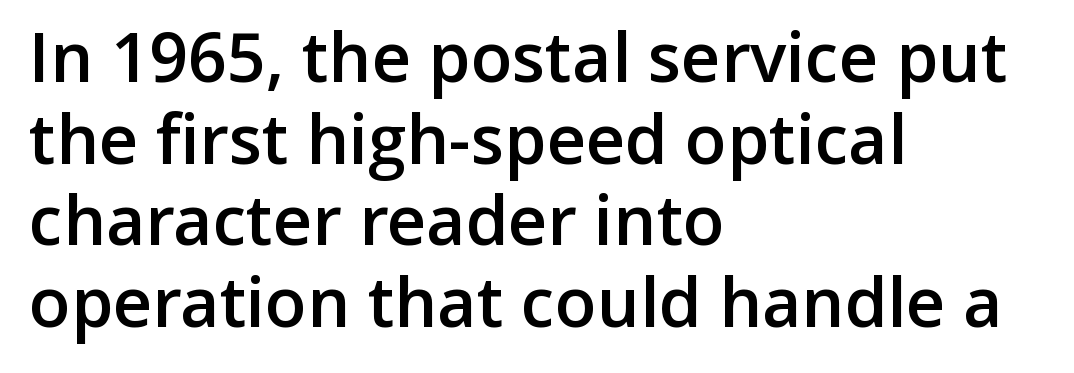
The image shows 68 px semibold sans-serif type, upright; set left-aligned, line spacing 1.2x, normal letter spacing, not underlined; low stroke contrast and a medium x-height.
